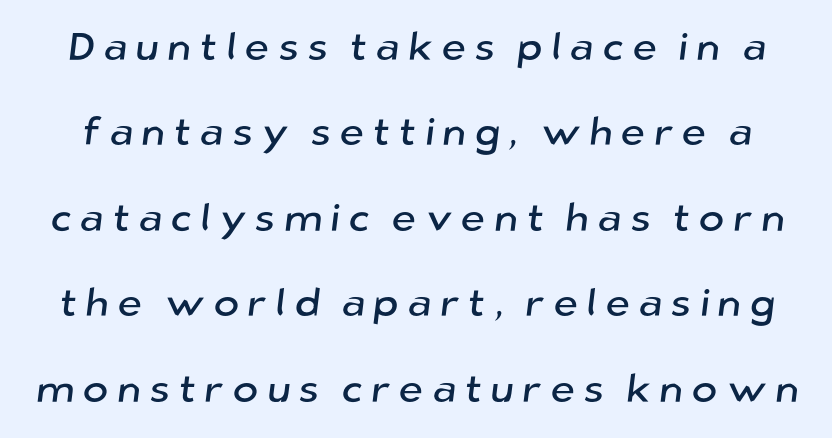
Summary of vertical rhythm: relaxed, with wide interline spacing. Is the letter spacing exaggerated? Yes — the characters are pushed far apart. Lines of text with bare space underneath. The passage shown is typed in a proportional face where columns would drift.
